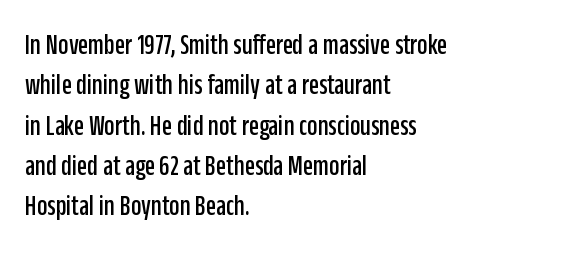
The image shows 29 px condensed sans-serif type, upright; set left-aligned, normal line spacing (1.39x), normal letter spacing, not underlined; low stroke contrast and a large x-height.
